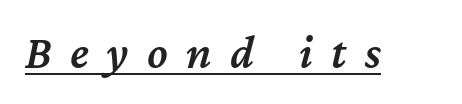
{"italic": "yes", "lean": "right", "slant_degrees": 12, "bold": "semi", "weight": "semibold", "width": "normal", "stroke_contrast": "medium", "x_height": "medium", "monospaced": "no", "underline": "yes", "letter_spacing": "wide", "letter_spacing_em": 0.39, "glyph_px": 47}
